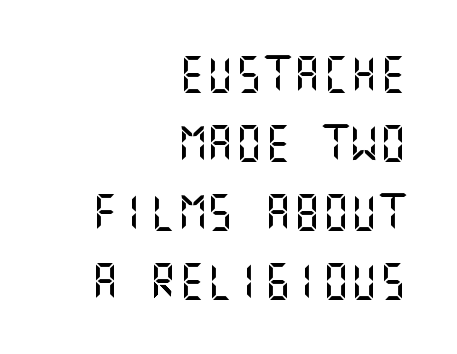
{"serif": "no", "italic": "no", "width": "normal", "stroke_contrast": "medium", "x_height": "large", "underline": "no", "align": "right", "line_spacing": "loose", "line_spacing_ratio": 1.92, "letter_spacing": "normal", "letter_spacing_em": 0.0, "glyph_px": 36}
